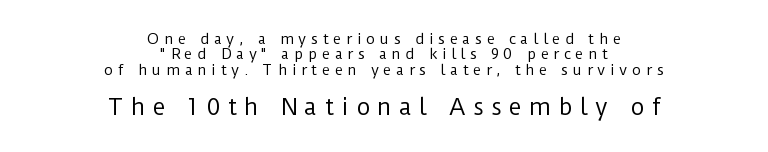
Typesetter's note — lower block bumped up in size, upper block left smaller. The font sits on the lighter half of the weight spectrum, regular included. Quick note: underline off. Closely set lines give the paragraph a compact silhouette. Do the letters lean? They stand straight. This rendering uses center alignment, leaving both contours irregular but symmetric.
